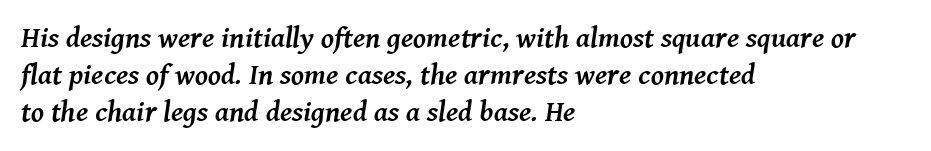
{"serif": "yes", "italic": "yes", "lean": "right", "slant_degrees": 8, "bold": "yes", "weight": "semibold", "width": "normal", "stroke_contrast": "medium", "x_height": "medium", "monospaced": "no", "underline": "no", "align": "left", "line_spacing": "normal", "line_spacing_ratio": 1.27, "letter_spacing": "normal", "letter_spacing_em": 0.0, "glyph_px": 29}
